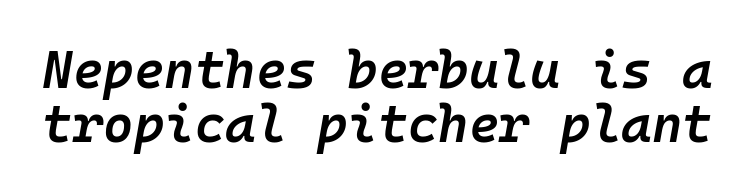
The characters look somewhat weighty, a semibold short of true bold. The text carries the slant typical of an italic or oblique font. Default kerning and tracking; the words read as compact shapes. A clean baseline with only descenders dipping below it.
